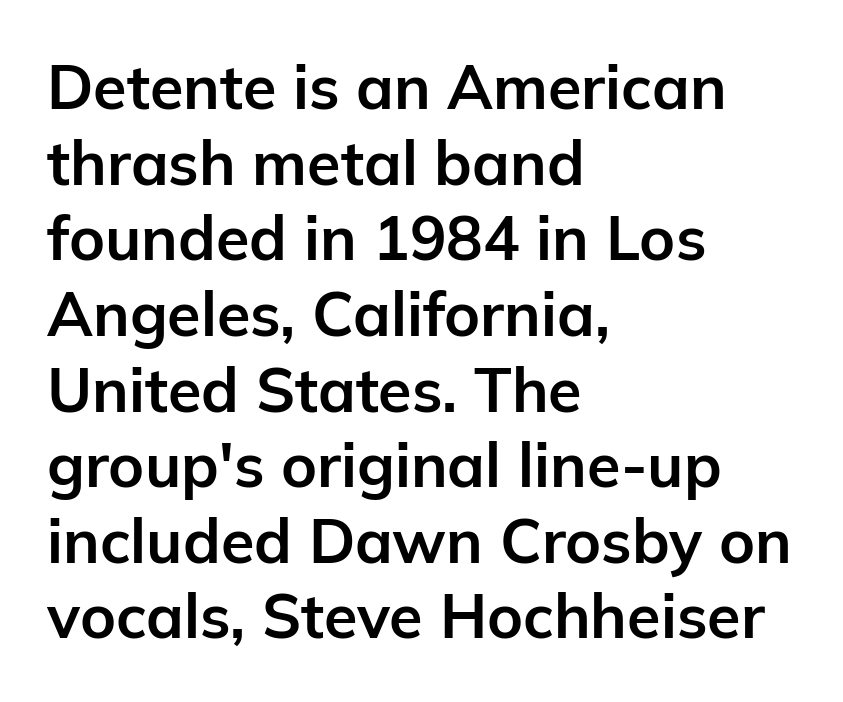
Q: Is the text bold? A: Yes.
Q: Is the text italic (slanted)? A: No, it is upright.
Q: Is the typeface a serif or a sans-serif typeface? A: Sans-serif.
Q: Is the text underlined? A: No.
Q: How is the paragraph aligned? A: Left-aligned.
Q: Is the spacing between letters normal or unusually wide? A: Normal.
Q: Width (condensed, normal, or wide)? A: Normal.
Q: Stroke contrast? A: Low.
Q: x-height? A: Medium.
Q: Monospaced? A: No.
